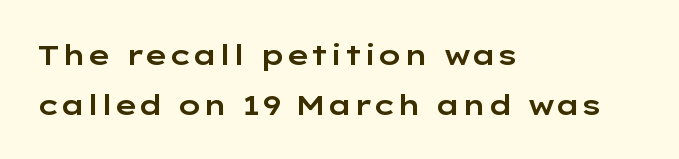
The line texture is even and compact thanks to regular tracking. The type family on display is of the sans-serif kind. The words here are not underlined. Teacher's note: observe the even left margin — that is flush-left alignment.
